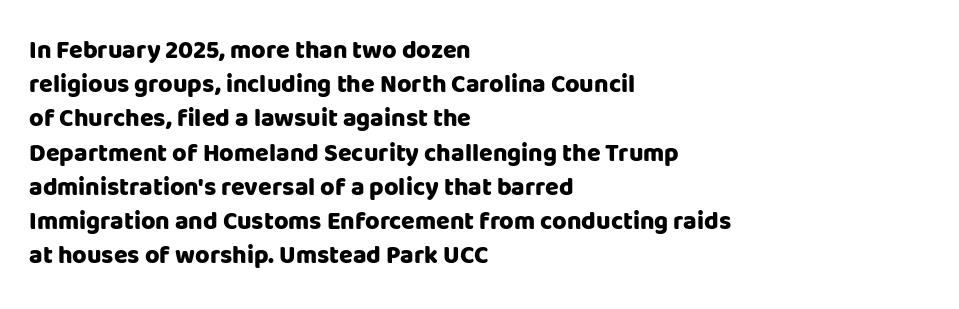
{"italic": "no", "bold": "yes", "underline": "no", "align": "left", "line_spacing": "normal", "line_spacing_ratio": 1.37, "letter_spacing": "normal", "letter_spacing_em": 0.0, "glyph_px": 25}
